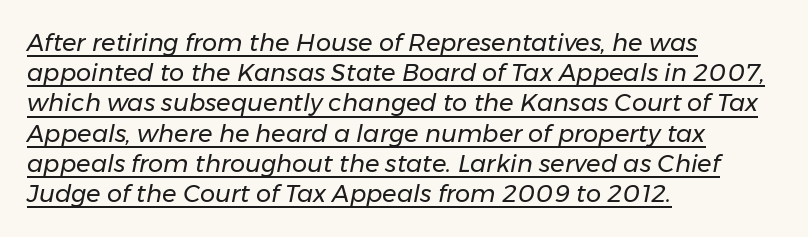
The image shows 24 px text type, italic (leaning right); set left-aligned, normal line spacing (1.26x), normal letter spacing, underlined.
